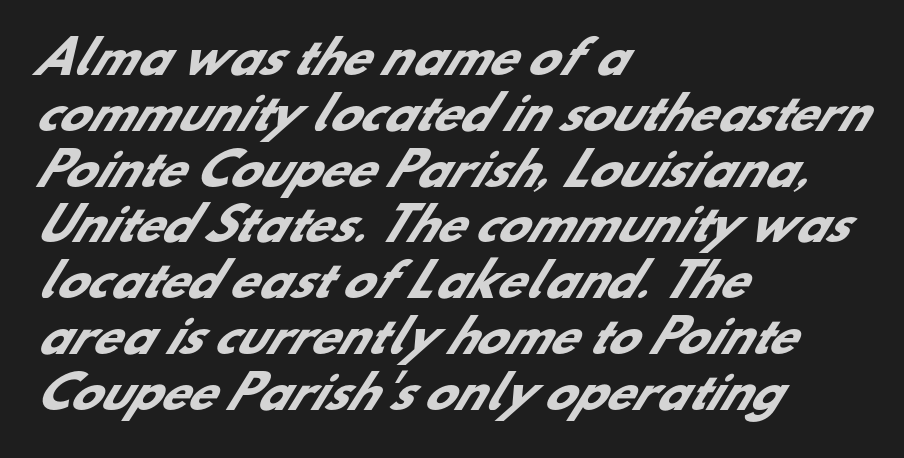
{"serif": "no", "bold": "yes", "weight": "heavy", "width": "normal", "stroke_contrast": "low", "x_height": "small", "monospaced": "no", "underline": "no", "align": "left", "line_spacing_ratio": 1.24, "letter_spacing": "normal", "letter_spacing_em": 0.0, "glyph_px": 45}
